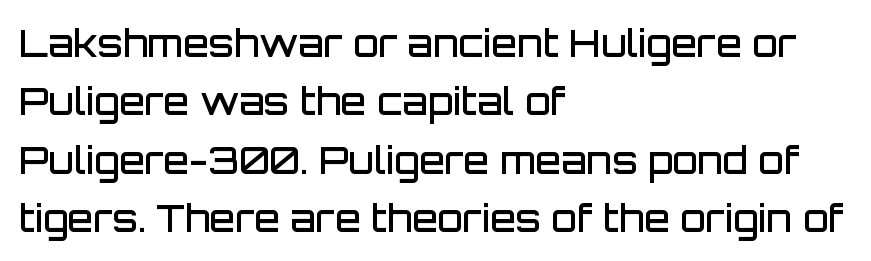
Q: Is the text bold? A: Semi-bold.
Q: Is the text italic (slanted)? A: No, it is upright.
Q: Is the typeface a serif or a sans-serif typeface? A: Sans-serif.
Q: Is the text underlined? A: No.
Q: How is the paragraph aligned? A: Left-aligned.
Q: Is the spacing between letters normal or unusually wide? A: Normal.
Q: Is the spacing between lines tight, normal or loose? A: Normal.
Q: Width (condensed, normal, or wide)? A: Normal.
Q: Stroke contrast? A: Low.
Q: x-height? A: Large.
Q: Monospaced? A: No.
